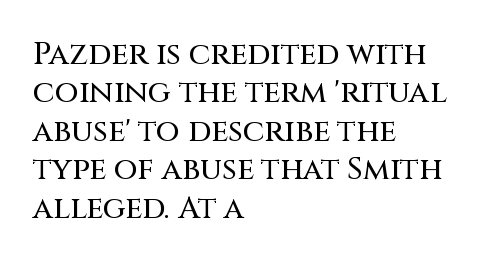
Q: Is the text italic (slanted)? A: No, it is upright.
Q: Is the typeface a serif or a sans-serif typeface? A: Sans-serif.
Q: Is the text underlined? A: No.
Q: How is the paragraph aligned? A: Left-aligned.
Q: Is the spacing between letters normal or unusually wide? A: Normal.
Q: Width (condensed, normal, or wide)? A: Normal.
Q: Stroke contrast? A: Medium.
Q: x-height? A: Large.
Q: Monospaced? A: No.
